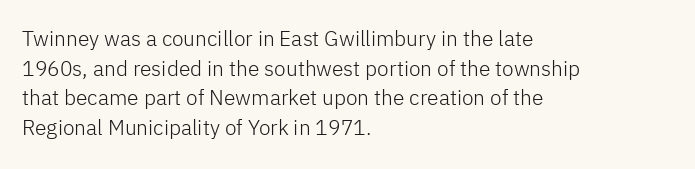
The image shows 21 px text type, upright; set left-aligned, normal line spacing (1.41x), normal letter spacing, not underlined.
